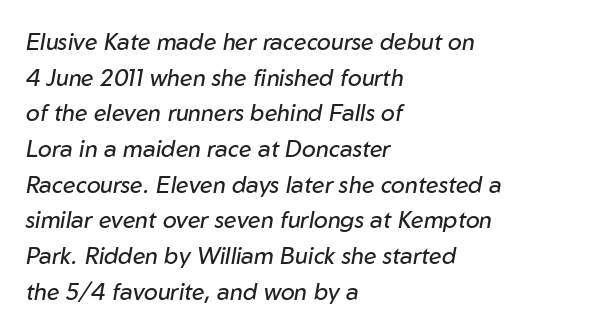
Every row of glyphs begins at an identical x-position on the left. Students, note that the glyphs here touch the page at normal intervals. Tall strokes in this sample are angled rather than plumb. No letter is thick-stroked: the sample isn't bold. Interline gaps are of average width in this sample.
